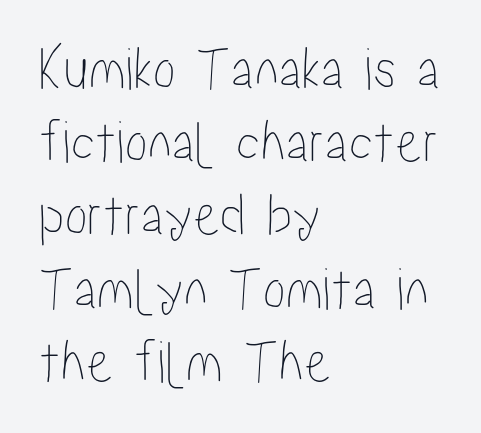
Does the copy run flush right? No — it runs flush left. Is this a fixed-width face? No — the glyphs have proportional, varying widths. Type without underlining. A typesetter would mark this as roman, not italic. A typesetter would call this zero additional tracking.
